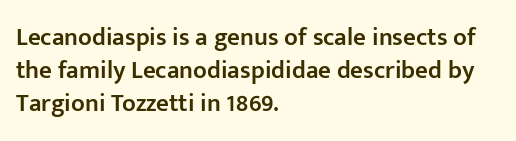
{"italic": "no", "bold": "semi", "underline": "no", "align": "left", "line_spacing": "normal", "line_spacing_ratio": 1.32, "letter_spacing": "normal", "letter_spacing_em": 0.0, "glyph_px": 25}
